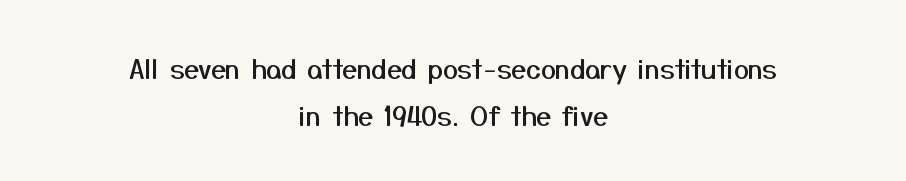
The image shows 27 px text type, upright; set centered, line spacing 1.73x, normal letter spacing, not underlined.
